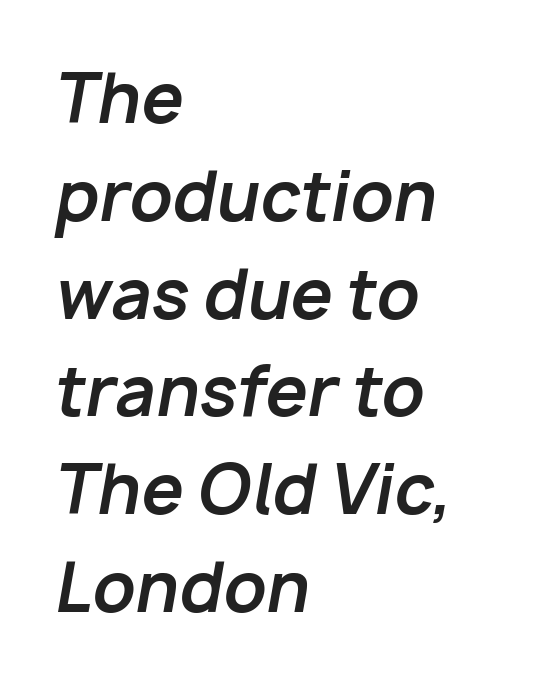
Alignment: flush left. Glyph-to-glyph distance matches everyday printed text. You'd pick this weight for a headline — it's a proper bold. The passage shown is typed in a proportional face where columns would drift.
